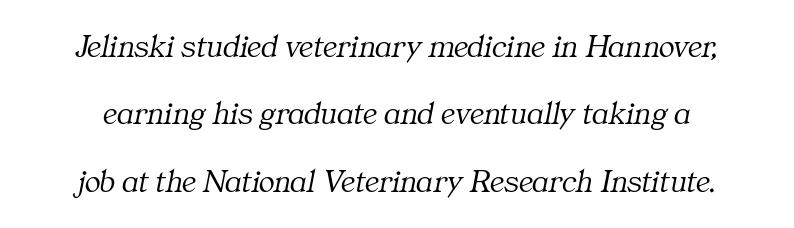
{"serif": "yes", "italic": "yes", "lean": "right", "slant_degrees": 11, "bold": "no", "weight": "light", "width": "normal", "stroke_contrast": "medium", "x_height": "medium", "monospaced": "no", "underline": "no", "line_spacing": "loose", "line_spacing_ratio": 2.04, "letter_spacing": "normal", "letter_spacing_em": 0.0, "glyph_px": 33}
